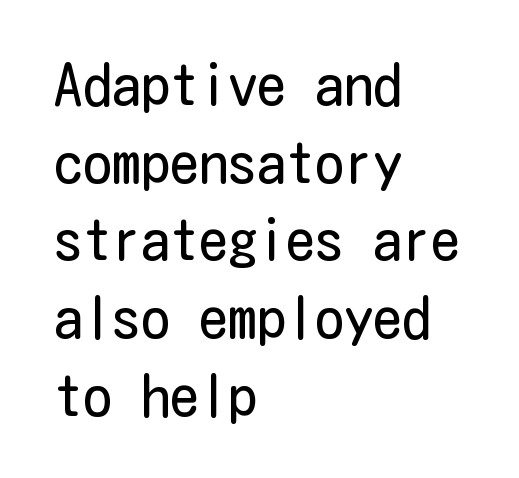
The ragged edge is on the right, which tells us the setting is flush left. A sans-serif font was chosen for this passage. Underline: absent. No letter is thick-stroked: the sample isn't bold.
